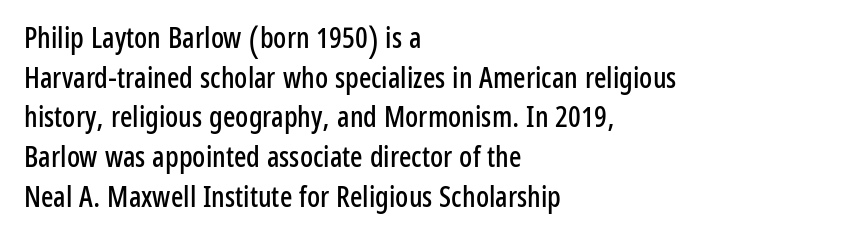
The image shows 29 px condensed sans-serif type, upright; set left-aligned, normal line spacing (1.37x), normal letter spacing, not underlined; low stroke contrast and a medium x-height.
